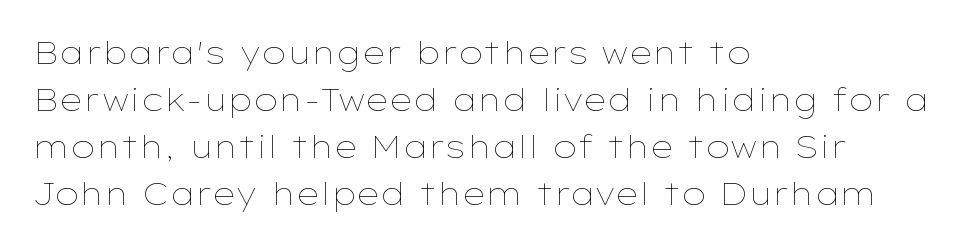
{"italic": "no", "bold": "no", "weight": "thin", "width": "wide", "stroke_contrast": "low", "x_height": "medium", "monospaced": "no", "underline": "no", "align": "left", "line_spacing": "normal", "line_spacing_ratio": 1.52, "letter_spacing": "normal", "letter_spacing_em": 0.0, "glyph_px": 31}
